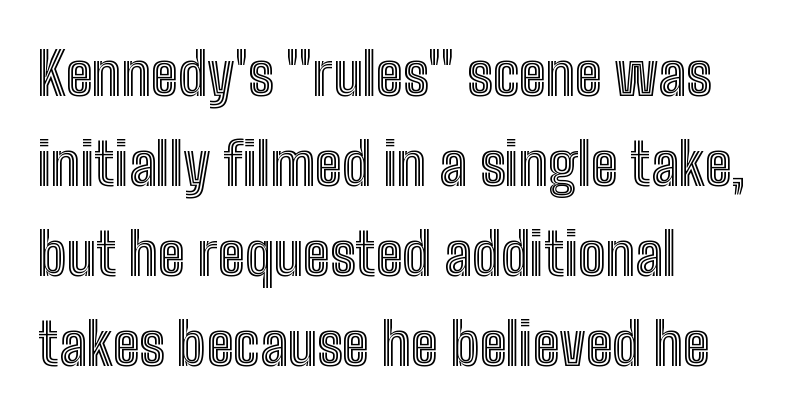
{"italic": "no", "width": "condensed", "x_height": "medium", "monospaced": "no", "underline": "no", "align": "left", "line_spacing": "normal", "line_spacing_ratio": 1.55, "letter_spacing": "normal", "letter_spacing_em": 0.0, "glyph_px": 58}
